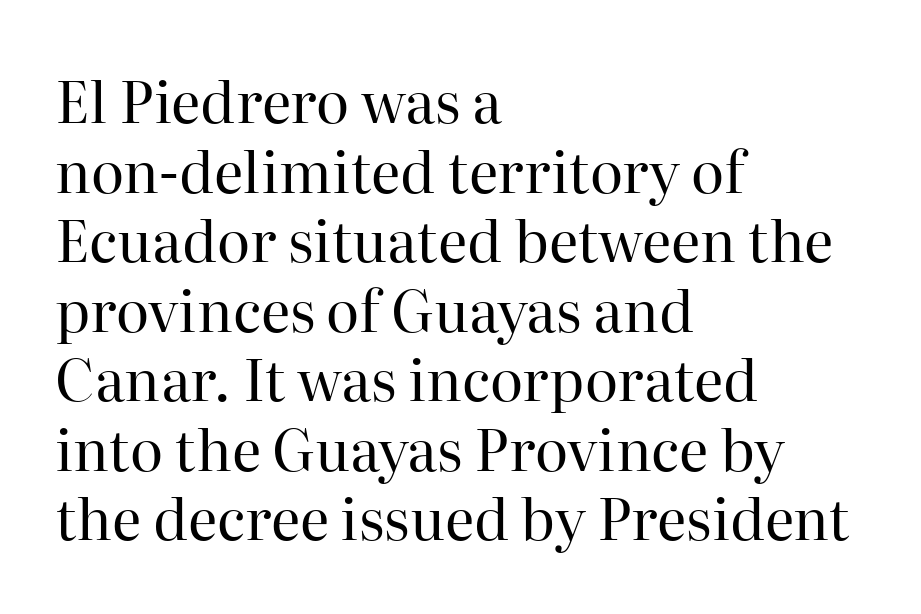
The image shows 57 px regular-weight serif type, upright; set left-aligned, line spacing 1.22x, normal letter spacing, not underlined; high stroke contrast and a medium x-height.
